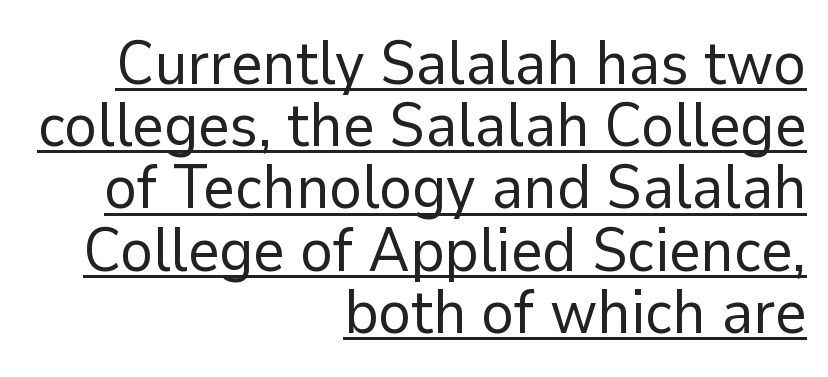
The image shows 61 px regular-weight sans-serif type, upright; set right-aligned, tight line spacing (1.02x), normal letter spacing, underlined; low stroke contrast and a medium x-height.
